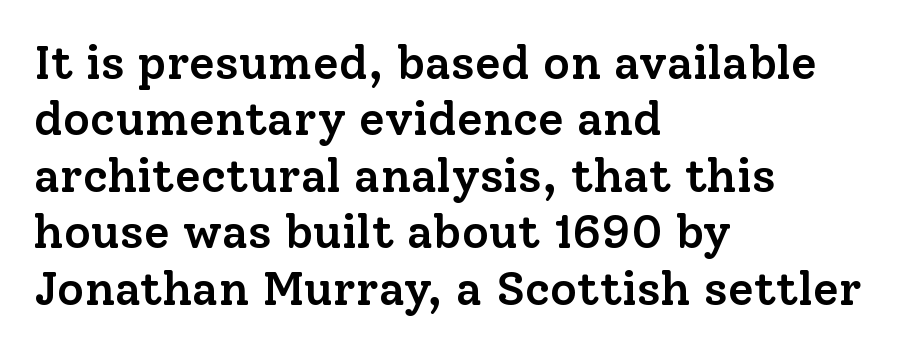
{"serif": "yes", "italic": "no", "bold": "semi", "weight": "semibold", "width": "normal", "stroke_contrast": "low", "x_height": "medium", "monospaced": "no", "underline": "no", "align": "left", "line_spacing_ratio": 1.2, "letter_spacing": "normal", "letter_spacing_em": 0.0, "glyph_px": 47}
